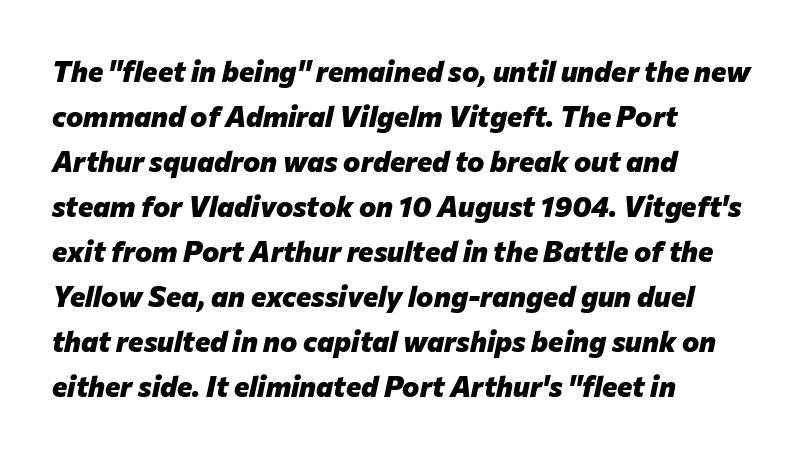
Q: Is the text bold? A: Yes.
Q: Is the text italic (slanted)? A: Yes, it leans right by about 12 degrees.
Q: Is the text underlined? A: No.
Q: How is the paragraph aligned? A: Left-aligned.
Q: Is the spacing between letters normal or unusually wide? A: Normal.
Q: Is the spacing between lines tight, normal or loose? A: Normal.
Q: Width (condensed, normal, or wide)? A: Normal.
Q: Stroke contrast? A: Low.
Q: x-height? A: Medium.
Q: Monospaced? A: No.
